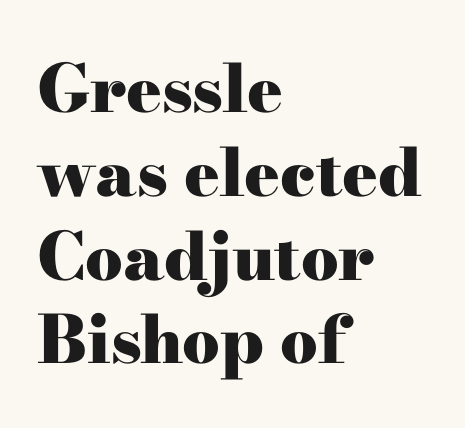
Q: Is the text bold? A: Yes.
Q: Is the text italic (slanted)? A: No, it is upright.
Q: Is the typeface a serif or a sans-serif typeface? A: Serif.
Q: Is the text underlined? A: No.
Q: How is the paragraph aligned? A: Left-aligned.
Q: Is the spacing between letters normal or unusually wide? A: Normal.
Q: Is the spacing between lines tight, normal or loose? A: Normal.
Q: Width (condensed, normal, or wide)? A: Wide.
Q: Stroke contrast? A: High.
Q: x-height? A: Small.
Q: Monospaced? A: No.
